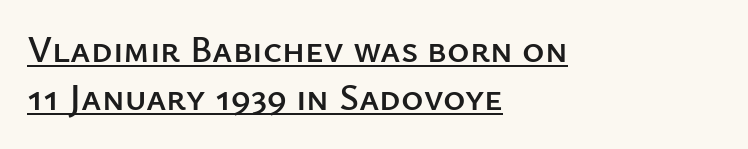
Ascenders rise straight up at ninety degrees. Here the glyphs are tracked normally, forming tight word shapes. Regarding serifs, this sample does without them. This block has exactly the height ordinary leading produces. The typesetter has applied underlining to the passage shown. The passage shown is typed in a proportional face where columns would drift.
